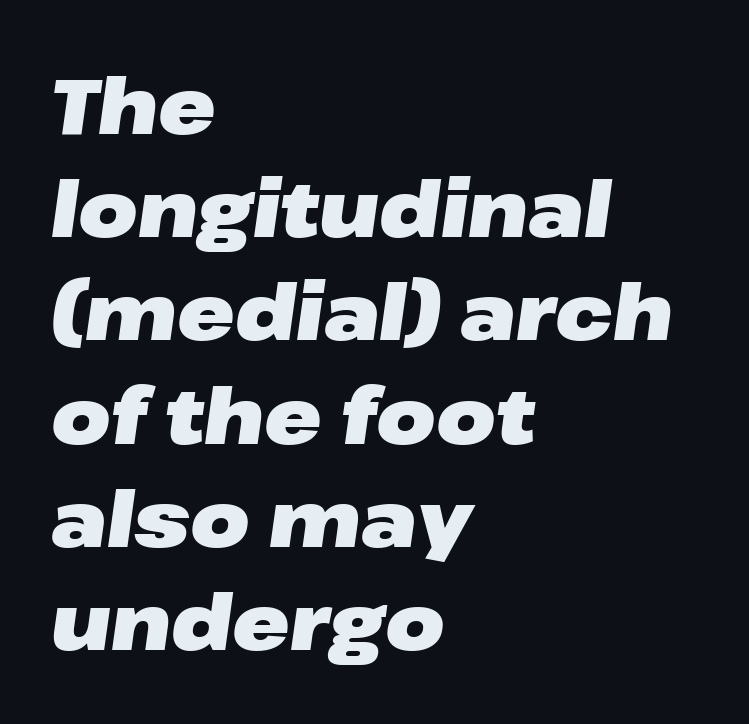
The whole block is typeset with a tilt. Heft: maximum for text — a bold. Compared with a centered layout, this one pins lines to the left instead. Quick note: interline space is typical. Has an underline been added? It has not. How are the letters spaced? Ordinarily, with no added tracking.
